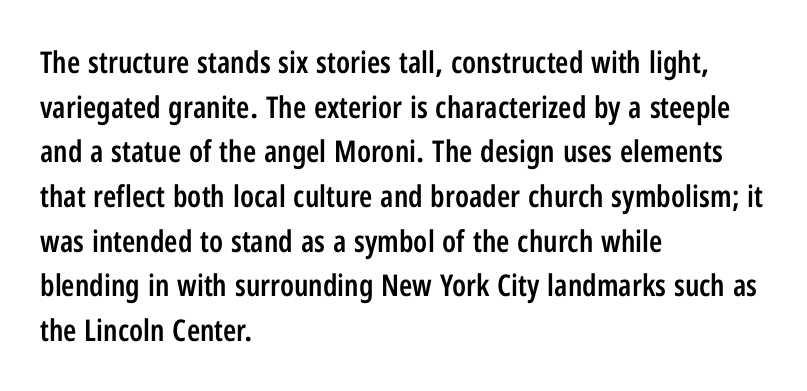
Q: Is the text bold? A: Semi-bold.
Q: Is the text italic (slanted)? A: No, it is upright.
Q: Is the typeface a serif or a sans-serif typeface? A: Sans-serif.
Q: Is the text underlined? A: No.
Q: How is the paragraph aligned? A: Left-aligned.
Q: Is the spacing between letters normal or unusually wide? A: Normal.
Q: Is the spacing between lines tight, normal or loose? A: Normal.
Q: Width (condensed, normal, or wide)? A: Condensed.
Q: Stroke contrast? A: Low.
Q: x-height? A: Medium.
Q: Monospaced? A: No.
